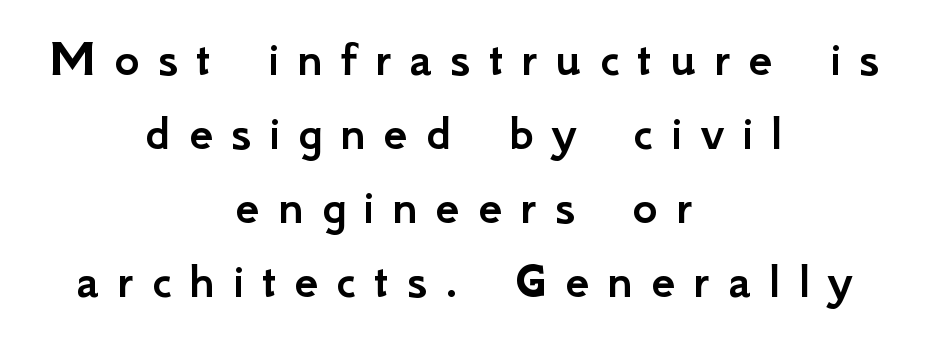
The image shows 54 px sans-serif type, upright; set centered, normal line spacing (1.37x), unusually wide letter spacing (+0.33 em), not underlined; low stroke contrast and a small x-height.
